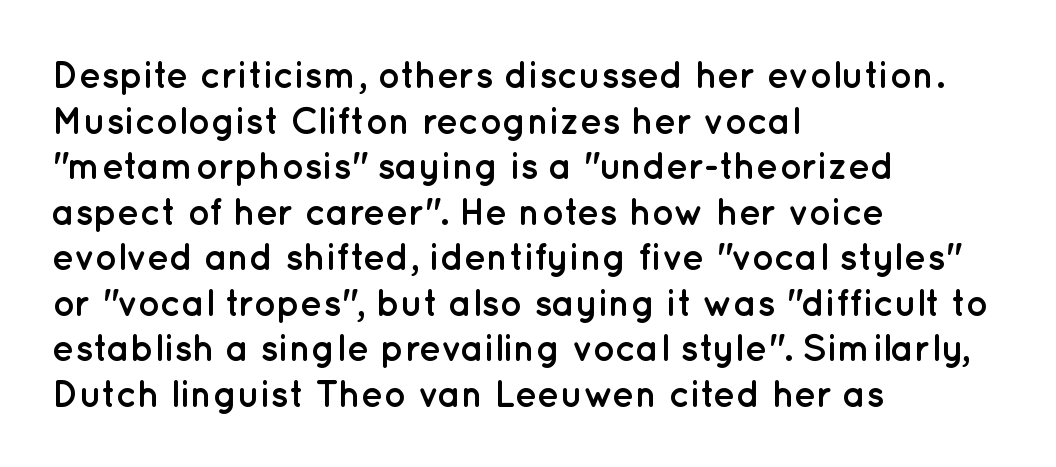
The image shows 37 px semibold sans-serif type, upright; set left-aligned, line spacing 1.23x, normal letter spacing, not underlined; low stroke contrast and a medium x-height.
